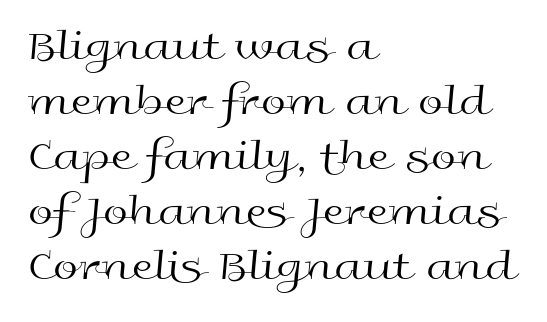
{"serif": "no", "italic": "no", "bold": "no", "weight": "regular", "width": "wide", "x_height": "medium", "monospaced": "no", "underline": "no", "align": "left", "line_spacing_ratio": 1.22, "letter_spacing": "normal", "letter_spacing_em": 0.0, "glyph_px": 45}
